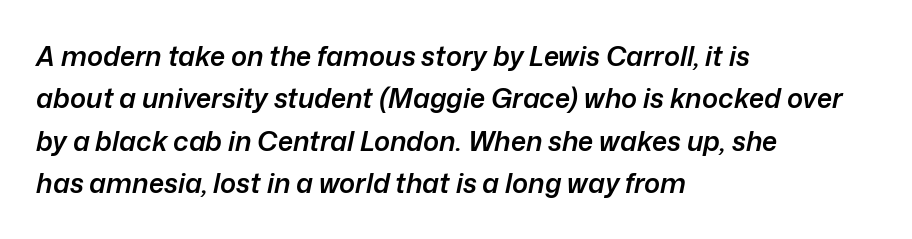
Q: Is the text bold? A: Semi-bold.
Q: Is the text italic (slanted)? A: Yes, it leans right by about 12 degrees.
Q: Is the text underlined? A: No.
Q: How is the paragraph aligned? A: Left-aligned.
Q: Is the spacing between letters normal or unusually wide? A: Normal.
Q: Is the spacing between lines tight, normal or loose? A: Normal.
